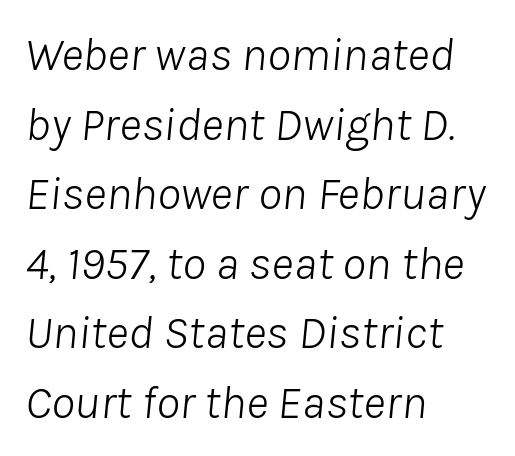
The image shows 48 px light type, italic (leaning right); set left-aligned, normal line spacing (1.45x), normal letter spacing, not underlined; low stroke contrast and a medium x-height.
